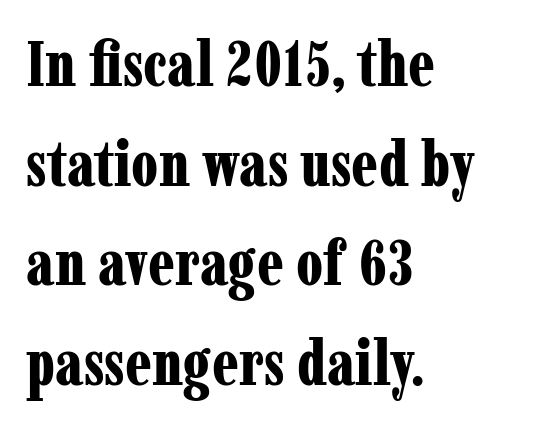
Q: Is the text bold? A: Yes.
Q: Is the text italic (slanted)? A: No, it is upright.
Q: Is the typeface a serif or a sans-serif typeface? A: Serif.
Q: Is the text underlined? A: No.
Q: How is the paragraph aligned? A: Left-aligned.
Q: Is the spacing between letters normal or unusually wide? A: Normal.
Q: Is the spacing between lines tight, normal or loose? A: Normal.
Q: Width (condensed, normal, or wide)? A: Condensed.
Q: Stroke contrast? A: Low.
Q: x-height? A: Medium.
Q: Monospaced? A: No.
